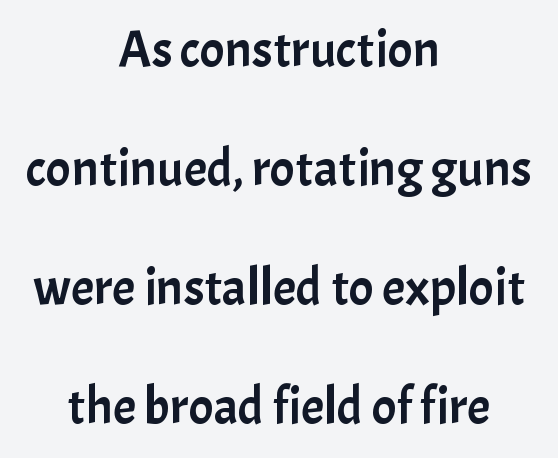
Think of a printed novel: that variable character pitch is what you see here. Typeset on center — no edge is straight. The rendering uses a large line-height, opening up the rows. Classification — sans serif. Tracking here is standard; glyphs follow each other at the usual distance. Words float on clear page, feet unadorned.
